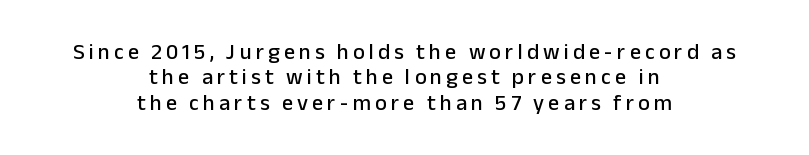
{"italic": "no", "underline": "no", "align": "center", "line_spacing": "tight", "line_spacing_ratio": 1.15, "glyph_px": 22}
